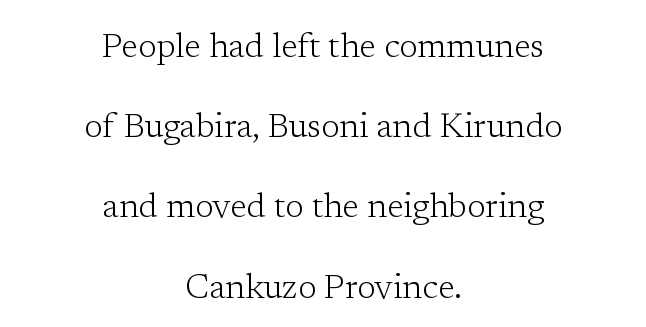
The image shows 34 px light serif type, upright; set centered, loose line spacing (2.36x), normal letter spacing, not underlined; low stroke contrast and a medium x-height.
